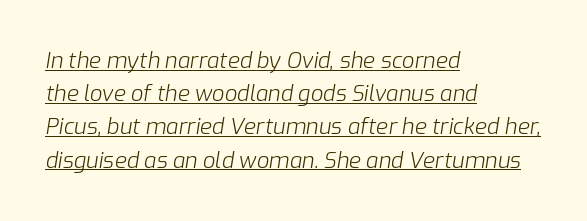
The image shows 22 px text type, italic (leaning right); set left-aligned, normal line spacing (1.51x), normal letter spacing, underlined.
